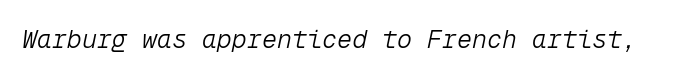
Q: Is the text bold? A: No.
Q: Is the text italic (slanted)? A: Yes, it leans right by about 12 degrees.
Q: Is the text underlined? A: No.
Q: Is the spacing between letters normal or unusually wide? A: Normal.
